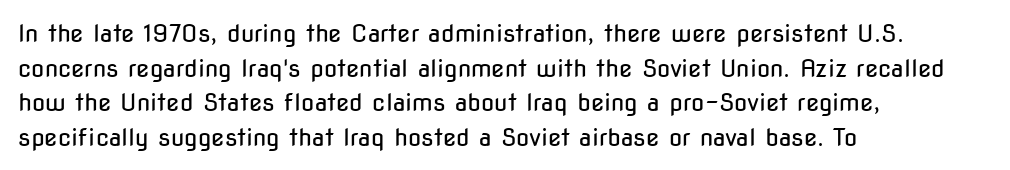
Regarding leading, the lines here are spaced in the standard way. The letters look calm and open, with moderate or lighter stems. Layout note: lines flush left. The rendering keeps characters at their native spacing. The lettering stays uniformly vertical, giving the passage a roman look. Underline: absent.
